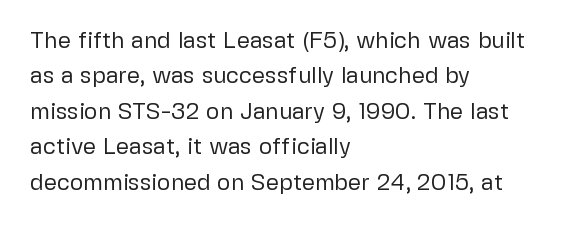
Q: Is the text bold? A: No.
Q: Is the text italic (slanted)? A: No, it is upright.
Q: Is the text underlined? A: No.
Q: How is the paragraph aligned? A: Left-aligned.
Q: Is the spacing between letters normal or unusually wide? A: Normal.
Q: Is the spacing between lines tight, normal or loose? A: Normal.
